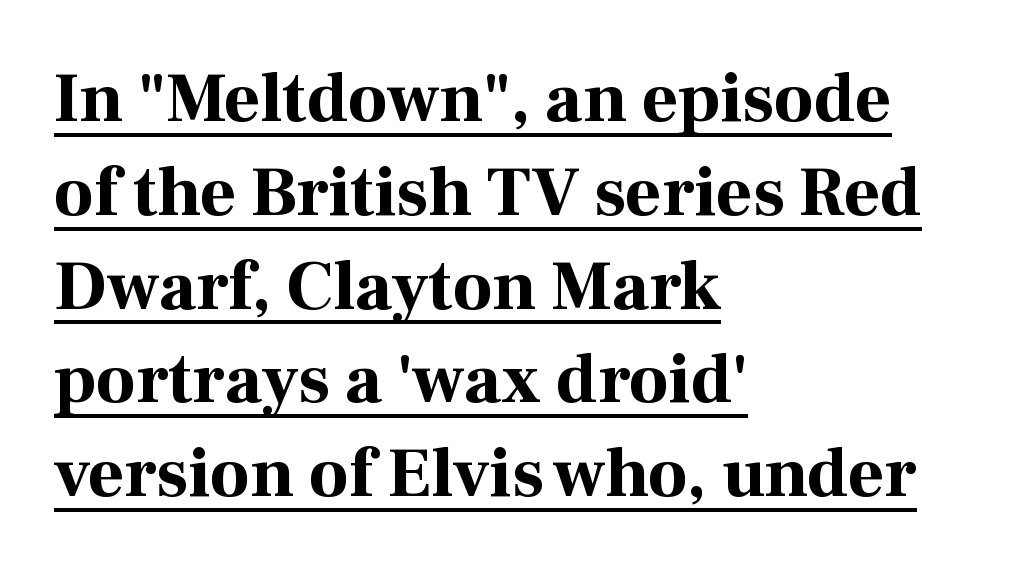
{"serif": "yes", "italic": "no", "bold": "yes", "weight": "bold", "width": "normal", "stroke_contrast": "high", "x_height": "medium", "monospaced": "no", "underline": "yes", "align": "left", "line_spacing": "normal", "line_spacing_ratio": 1.34, "letter_spacing": "normal", "letter_spacing_em": 0.0, "glyph_px": 70}
